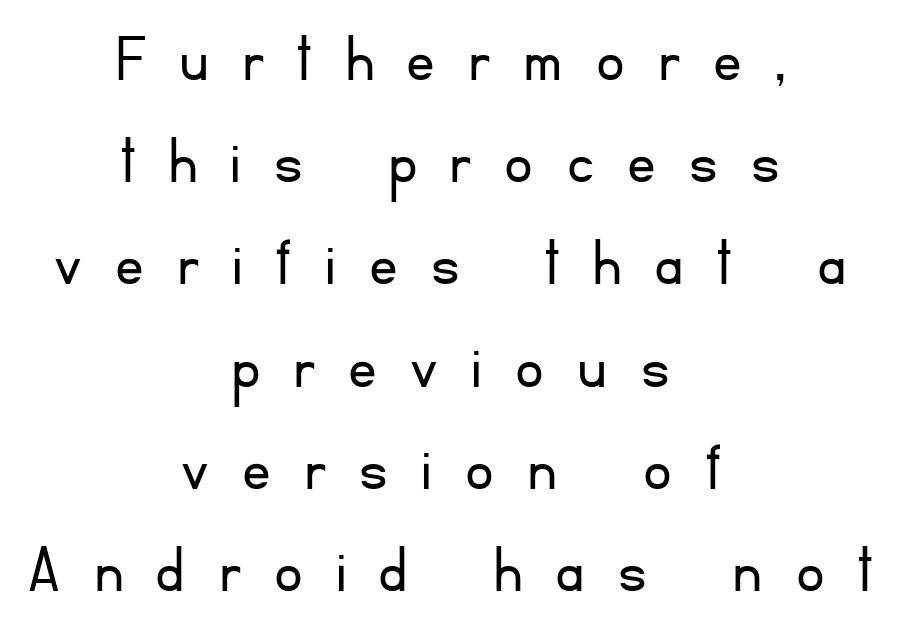
Q: Is the text bold? A: No.
Q: Is the text italic (slanted)? A: No, it is upright.
Q: Is the typeface a serif or a sans-serif typeface? A: Sans-serif.
Q: Is the text underlined? A: No.
Q: How is the paragraph aligned? A: Centered.
Q: Is the spacing between letters normal or unusually wide? A: Unusually wide.
Q: Is the spacing between lines tight, normal or loose? A: Normal.
Q: Width (condensed, normal, or wide)? A: Normal.
Q: Stroke contrast? A: Low.
Q: x-height? A: Small.
Q: Monospaced? A: No.
